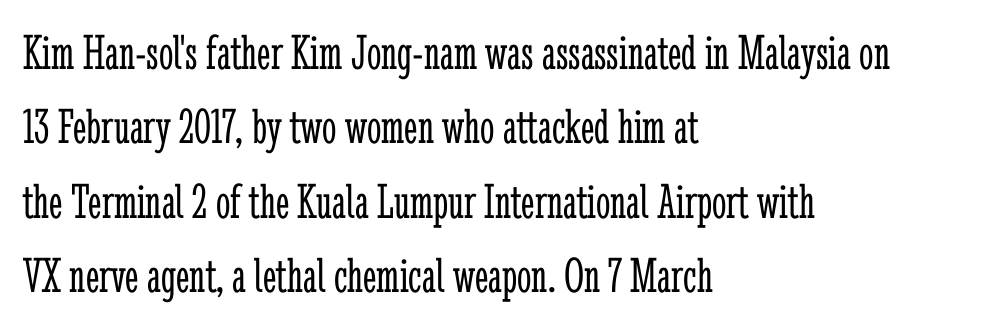
{"serif": "yes", "italic": "no", "bold": "no", "weight": "light", "width": "condensed", "stroke_contrast": "low", "x_height": "medium", "monospaced": "no", "underline": "no", "align": "left", "line_spacing": "normal", "line_spacing_ratio": 1.46, "letter_spacing": "normal", "letter_spacing_em": 0.0, "glyph_px": 51}
